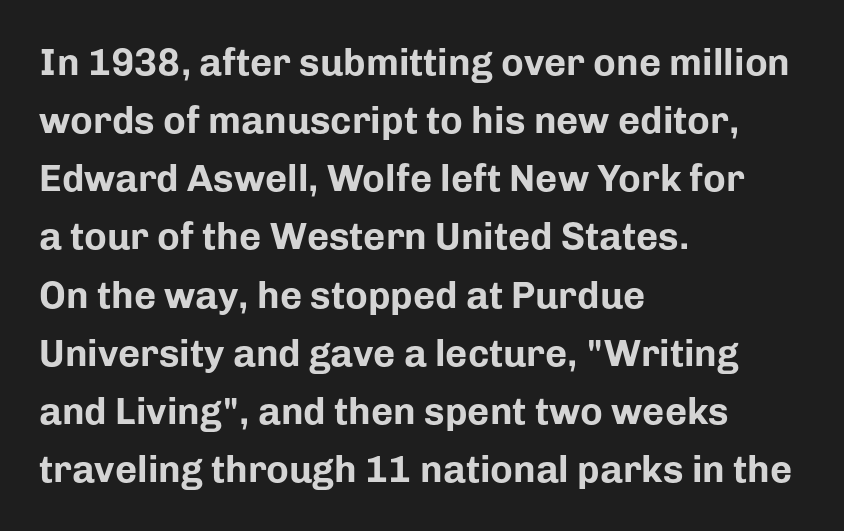
Q: Is the text bold? A: Yes.
Q: Is the text italic (slanted)? A: No, it is upright.
Q: Is the typeface a serif or a sans-serif typeface? A: Sans-serif.
Q: Is the text underlined? A: No.
Q: How is the paragraph aligned? A: Left-aligned.
Q: Is the spacing between letters normal or unusually wide? A: Normal.
Q: Is the spacing between lines tight, normal or loose? A: Normal.
Q: Width (condensed, normal, or wide)? A: Normal.
Q: Stroke contrast? A: Low.
Q: x-height? A: Medium.
Q: Monospaced? A: No.
